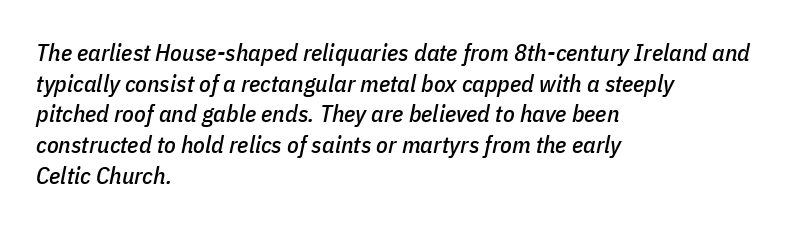
Tall strokes in this sample are angled rather than plumb. The ragged edge is on the right, which tells us the setting is flush left. These lines sit exactly where default settings would place them. Does extra space separate the letters? No, they use regular spacing. The words here are not underlined.
